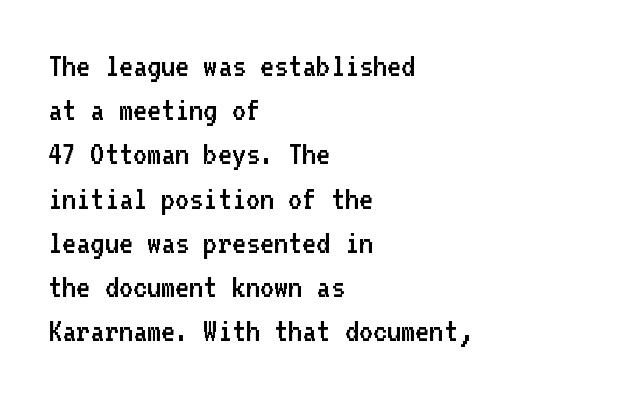
The image shows 34 px regular-weight sans-serif type, upright, monospaced; set left-aligned, normal line spacing (1.3x), normal letter spacing, not underlined; low stroke contrast and a medium x-height.
